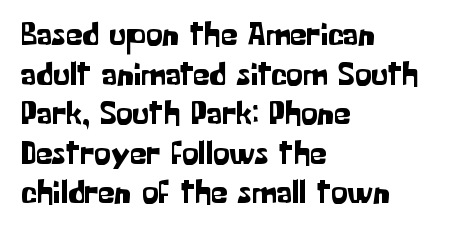
{"serif": "no", "italic": "no", "width": "normal", "stroke_contrast": "low", "x_height": "medium", "monospaced": "no", "underline": "no", "align": "left", "line_spacing_ratio": 1.2, "letter_spacing": "normal", "letter_spacing_em": 0.0, "glyph_px": 33}
